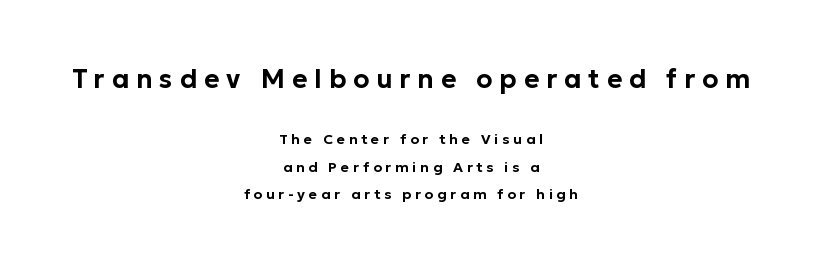
Q: Is the text italic (slanted)? A: No, it is upright.
Q: Is the text underlined? A: No.
Q: How is the paragraph aligned? A: Centered.
Q: Is the spacing between letters normal or unusually wide? A: Unusually wide.
Q: Is the spacing between lines tight, normal or loose? A: Loose.
Q: Which block of text is set in a larger size, the first (top) or the second (bottom)? A: The first (top) one.
